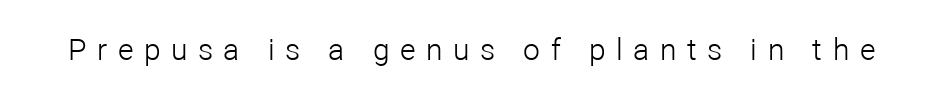
The image shows 30 px light sans-serif type, upright; set unusually wide letter spacing (+0.35 em), not underlined; low stroke contrast and a medium x-height.
